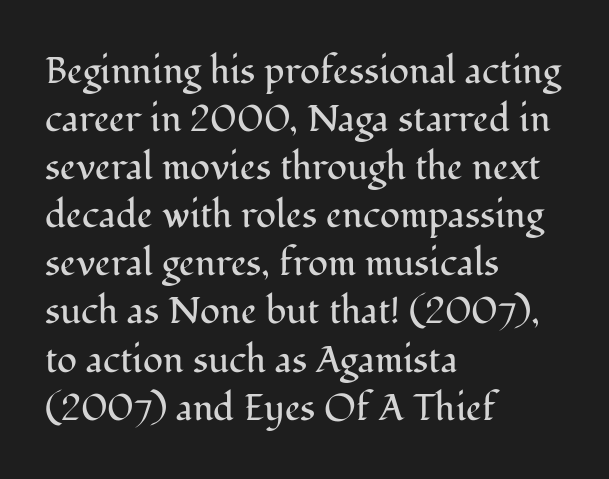
The image shows 37 px regular-weight serif type, upright; set left-aligned, normal line spacing (1.3x), normal letter spacing, not underlined; medium stroke contrast and a medium x-height.
